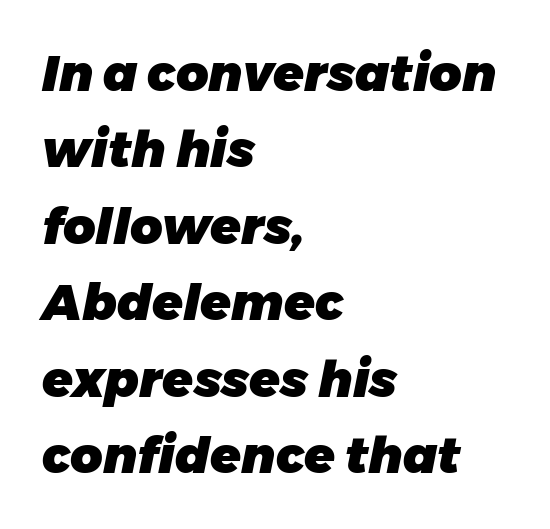
This sample is left-justified, so line endings fall wherever the words run out. Regarding leading, the lines here are spaced in the standard way. Standard letterfit; no display-style spreading of the glyphs. Bare-footed words on every line. Notice how the stems are inclined rather than vertical — that's the hallmark of italics.
